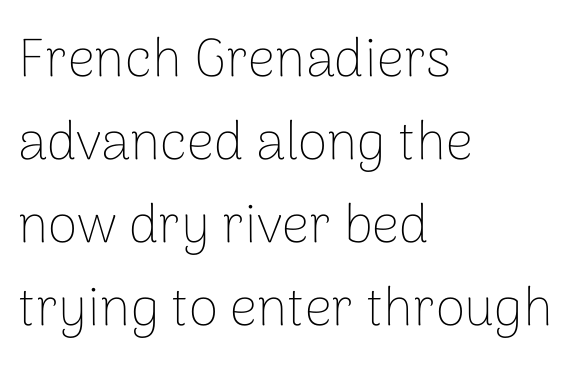
The image shows 54 px thin sans-serif type, upright; set left-aligned, normal line spacing (1.54x), normal letter spacing, not underlined; low stroke contrast and a medium x-height.
